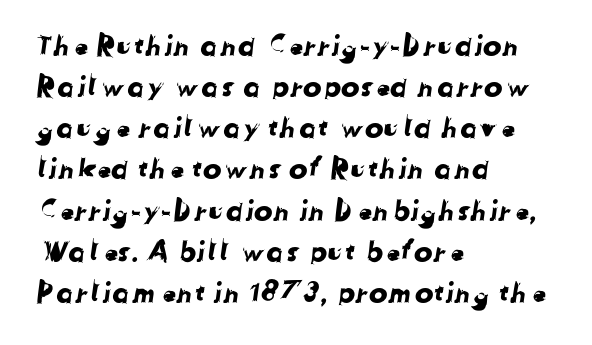
Line starts are locked; line ends wander. Looks like regular typesetting: each glyph gets only the width it needs. Spacing between characters is what you'd get straight out of the box. The rendering uses a moderate line-height, typical for paragraphs.
